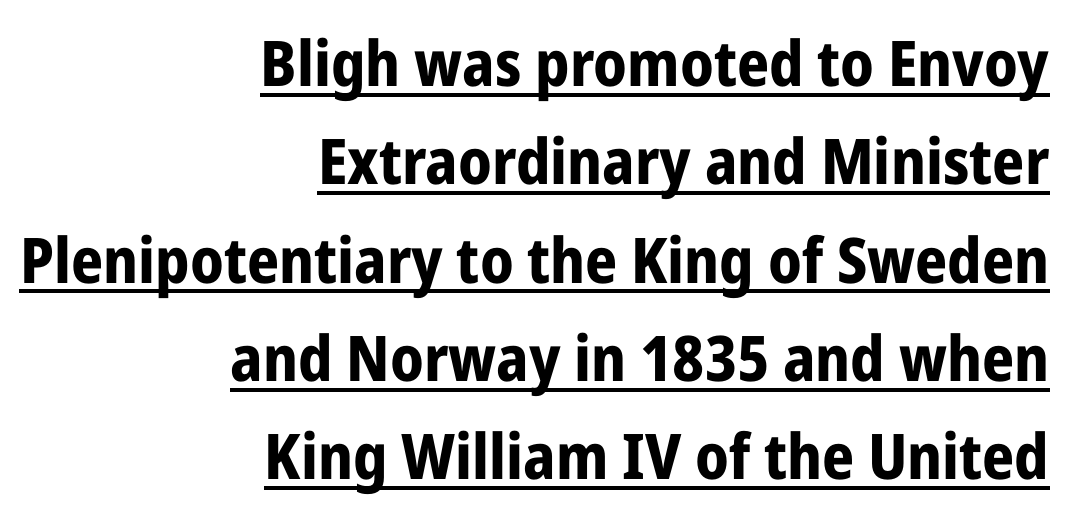
Q: Is the text bold? A: Yes.
Q: Is the text italic (slanted)? A: No, it is upright.
Q: Is the typeface a serif or a sans-serif typeface? A: Sans-serif.
Q: Is the text underlined? A: Yes.
Q: How is the paragraph aligned? A: Right-aligned.
Q: Is the spacing between letters normal or unusually wide? A: Normal.
Q: Is the spacing between lines tight, normal or loose? A: Normal.
Q: Width (condensed, normal, or wide)? A: Condensed.
Q: Stroke contrast? A: Low.
Q: x-height? A: Medium.
Q: Monospaced? A: No.
